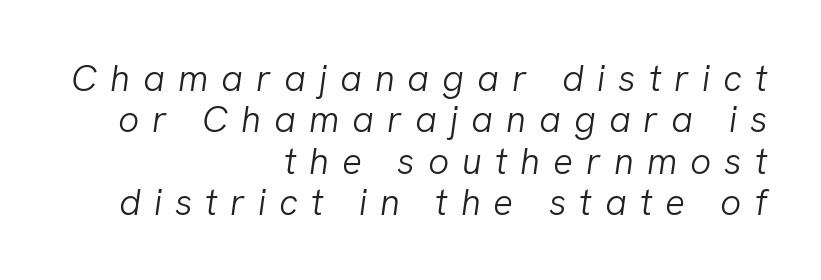
Q: Is the text bold? A: No.
Q: Is the text italic (slanted)? A: Yes, it leans right by about 8 degrees.
Q: Is the text underlined? A: No.
Q: How is the paragraph aligned? A: Right-aligned.
Q: Is the spacing between letters normal or unusually wide? A: Unusually wide.
Q: Is the spacing between lines tight, normal or loose? A: Tight.
Q: Width (condensed, normal, or wide)? A: Normal.
Q: Stroke contrast? A: Low.
Q: x-height? A: Medium.
Q: Monospaced? A: No.
